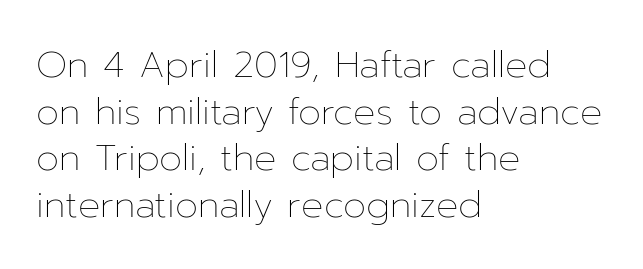
Q: Is the text bold? A: No.
Q: Is the text italic (slanted)? A: No, it is upright.
Q: Is the text underlined? A: No.
Q: How is the paragraph aligned? A: Left-aligned.
Q: Is the spacing between letters normal or unusually wide? A: Normal.
Q: Is the spacing between lines tight, normal or loose? A: Normal.
Q: Width (condensed, normal, or wide)? A: Normal.
Q: Stroke contrast? A: Low.
Q: x-height? A: Medium.
Q: Monospaced? A: No.
